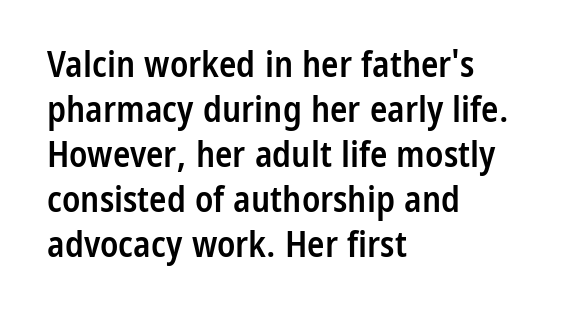
I'd describe the lettering as semibold — firm but not a full bold. The lettering stays uniformly vertical, giving the passage a roman look. Line starts are locked; line ends wander. The text was rendered using a sans face with plain stroke endings. This sample has the flowing, uneven cadence of proportional lettering.
